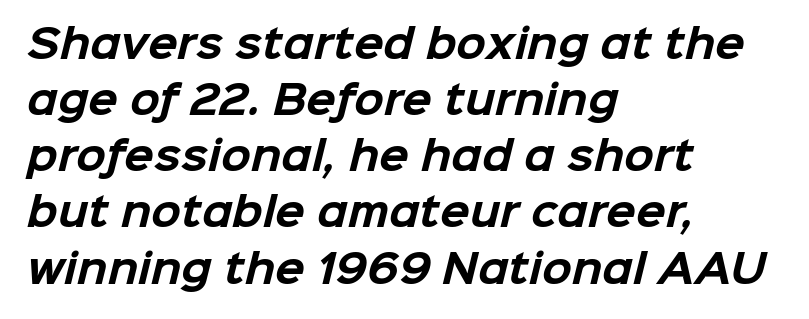
Q: Is the text bold? A: Yes.
Q: Is the typeface a serif or a sans-serif typeface? A: Sans-serif.
Q: Is the text underlined? A: No.
Q: How is the paragraph aligned? A: Left-aligned.
Q: Is the spacing between letters normal or unusually wide? A: Normal.
Q: Is the spacing between lines tight, normal or loose? A: Normal.
Q: Width (condensed, normal, or wide)? A: Normal.
Q: Stroke contrast? A: Low.
Q: x-height? A: Medium.
Q: Monospaced? A: No.
